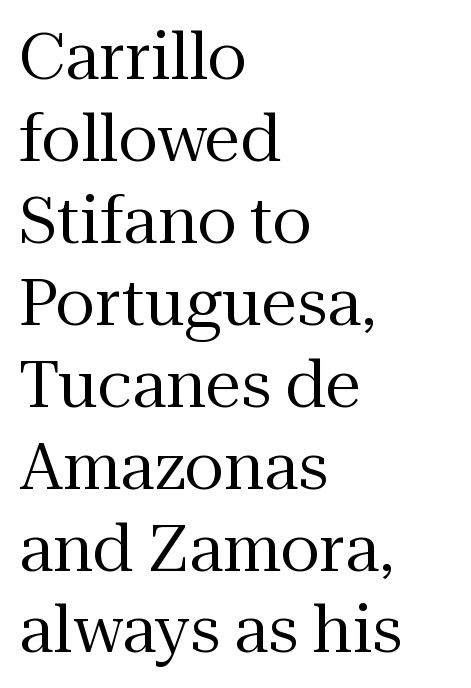
The image shows 64 px regular-weight serif type, upright; set left-aligned, normal line spacing (1.28x), normal letter spacing, not underlined; medium stroke contrast and a medium x-height.
